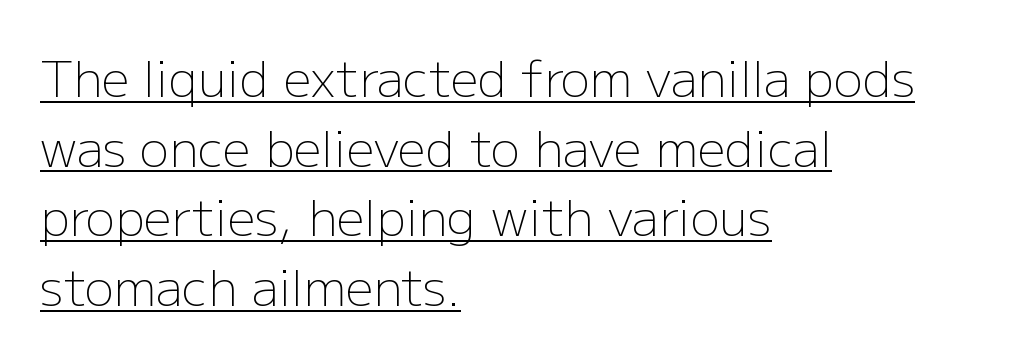
The image shows 49 px light sans-serif type, upright; set left-aligned, normal line spacing (1.42x), normal letter spacing, underlined; low stroke contrast and a medium x-height.
